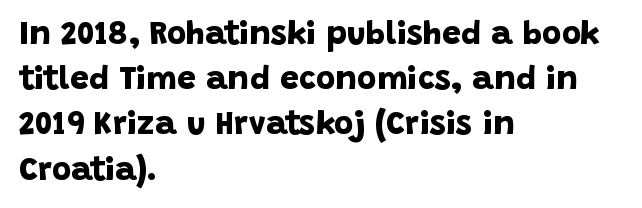
Left-aligned paragraph, ragged on the right. A typesetter would call this proportional, since set widths differ per character. Typographic density is high because the face is bold. In terms of letterspacing, this is plain default setting.
